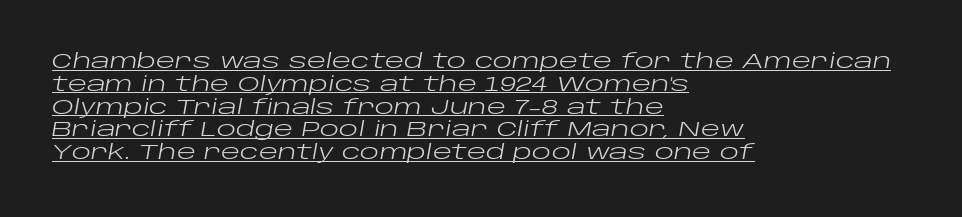
Whoever set this chose condensed vertical rhythm over breathing room. You can tell it's italic because the verticals aren't actually vertical. Short and long lines alike share a common starting point at left. The typeface has the unassuming heft of standard copy or less.
